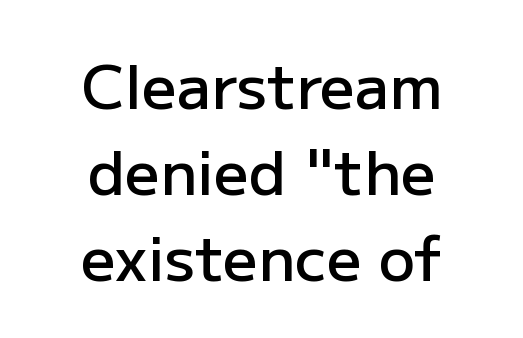
{"serif": "no", "italic": "no", "bold": "semi", "weight": "semibold", "width": "normal", "stroke_contrast": "low", "x_height": "medium", "monospaced": "no", "underline": "no", "align": "center", "line_spacing": "normal", "line_spacing_ratio": 1.41, "letter_spacing": "normal", "letter_spacing_em": 0.0, "glyph_px": 61}
